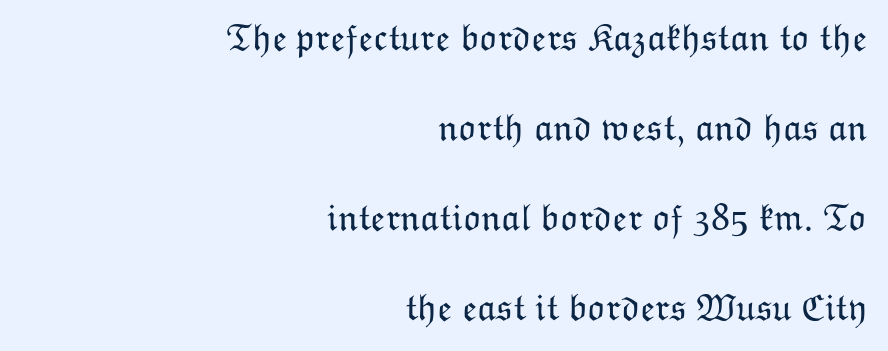
{"italic": "no", "bold": "no", "weight": "light", "width": "normal", "stroke_contrast": "low", "x_height": "medium", "monospaced": "no", "underline": "no", "align": "right", "line_spacing": "loose", "line_spacing_ratio": 2.37, "letter_spacing": "normal", "letter_spacing_em": 0.0, "glyph_px": 38}
